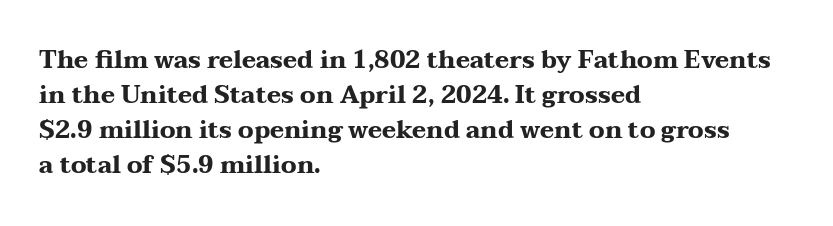
Q: Is the text bold? A: Yes.
Q: Is the text italic (slanted)? A: No, it is upright.
Q: Is the text underlined? A: No.
Q: How is the paragraph aligned? A: Left-aligned.
Q: Is the spacing between letters normal or unusually wide? A: Normal.
Q: Is the spacing between lines tight, normal or loose? A: Normal.
